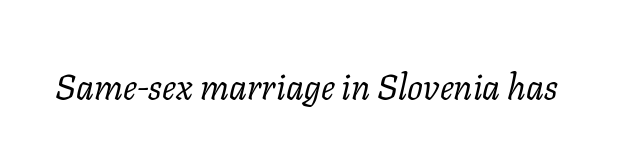
Q: Is the text bold? A: No.
Q: Is the text italic (slanted)? A: Yes, it leans right by about 11 degrees.
Q: Is the typeface a serif or a sans-serif typeface? A: Serif.
Q: Is the text underlined? A: No.
Q: Is the spacing between letters normal or unusually wide? A: Normal.
Q: Width (condensed, normal, or wide)? A: Normal.
Q: Stroke contrast? A: Low.
Q: x-height? A: Medium.
Q: Monospaced? A: No.
